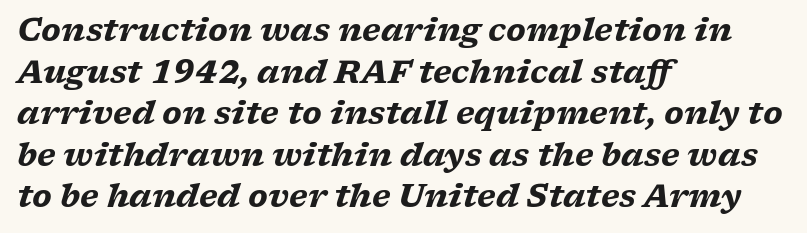
The image shows 31 px heavy, wide serif type, italic (leaning right); set left-aligned, normal line spacing (1.34x), normal letter spacing, not underlined; low stroke contrast and a medium x-height.
